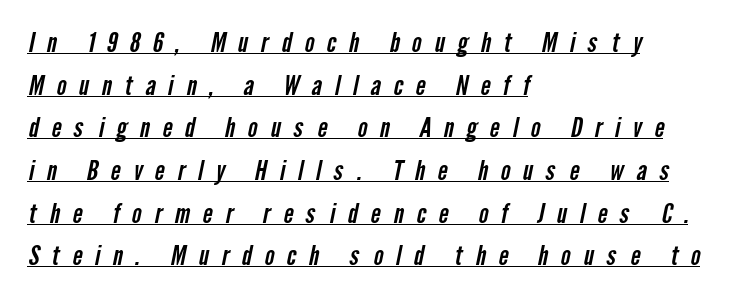
Q: Is the text underlined? A: Yes.
Q: How is the paragraph aligned? A: Left-aligned.
Q: Is the spacing between letters normal or unusually wide? A: Unusually wide.
Q: Is the spacing between lines tight, normal or loose? A: Normal.
